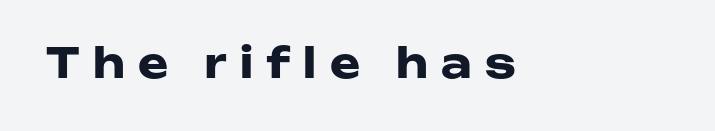
Note the varied advance widths — an 'i' is clearly narrower than an 'm'. The type sits square on the baseline with zero lean. Classification — sans serif. Bare-footed words on every line. In terms of weight, the rendering is a true, heavy bold. This rendering widens character spacing well past its baseline value.
